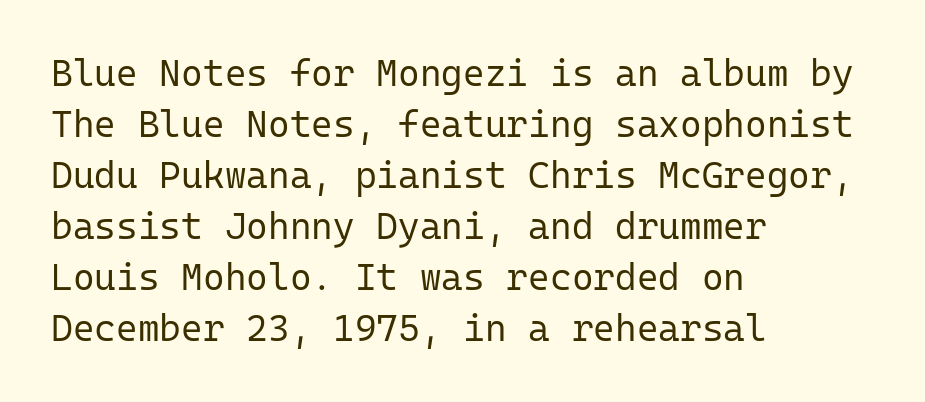
{"serif": "no", "italic": "no", "bold": "no", "weight": "regular", "width": "normal", "stroke_contrast": "low", "x_height": "medium", "monospaced": "yes", "underline": "no", "align": "left", "line_spacing": "normal", "line_spacing_ratio": 1.38, "letter_spacing": "normal", "letter_spacing_em": 0.0, "glyph_px": 37}
